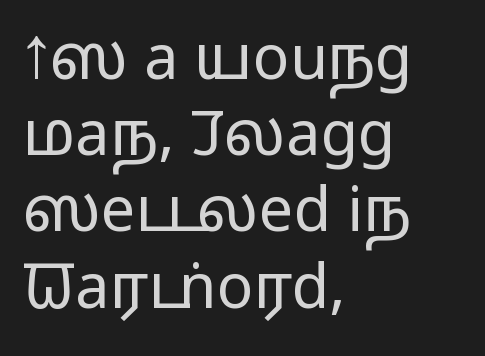
{"serif": "no", "italic": "no", "bold": "no", "weight": "regular", "width": "wide", "stroke_contrast": "low", "x_height": "medium", "monospaced": "no", "underline": "no", "align": "left", "line_spacing": "normal", "line_spacing_ratio": 1.25, "letter_spacing": "normal", "letter_spacing_em": 0.0, "glyph_px": 61}
